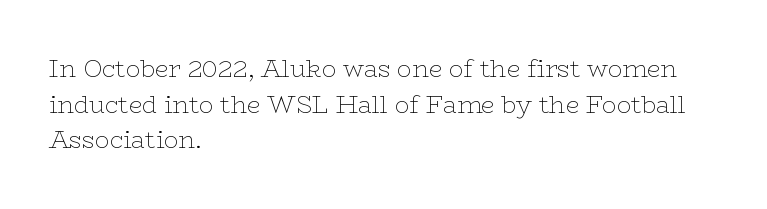
Q: Is the text bold? A: No.
Q: Is the text italic (slanted)? A: No, it is upright.
Q: Is the text underlined? A: No.
Q: How is the paragraph aligned? A: Left-aligned.
Q: Is the spacing between letters normal or unusually wide? A: Normal.
Q: Is the spacing between lines tight, normal or loose? A: Normal.
